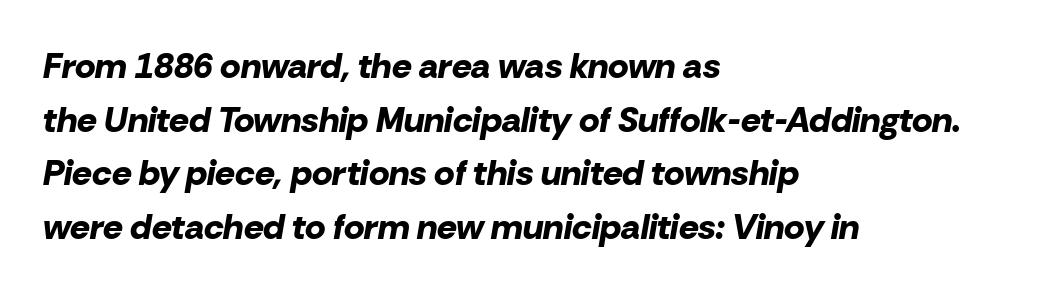
{"italic": "yes", "lean": "right", "slant_degrees": 10, "bold": "yes", "weight": "bold", "width": "normal", "stroke_contrast": "low", "x_height": "medium", "monospaced": "no", "underline": "no", "align": "left", "line_spacing": "normal", "line_spacing_ratio": 1.53, "letter_spacing": "normal", "letter_spacing_em": 0.0, "glyph_px": 35}
